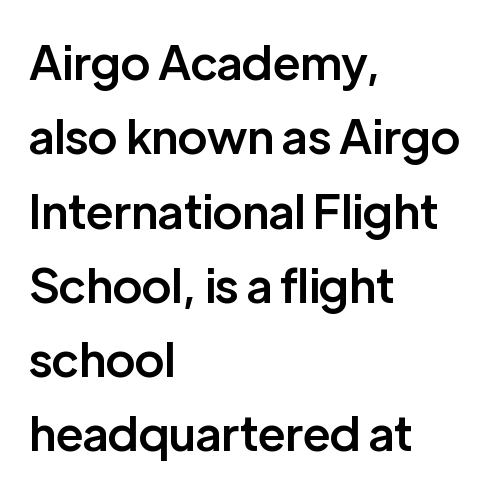
The paragraph has a hard left edge and a soft right edge. Classification — sans serif. Leading matches the norm, producing a regular column. Descender tails drop into unmarked territory.
